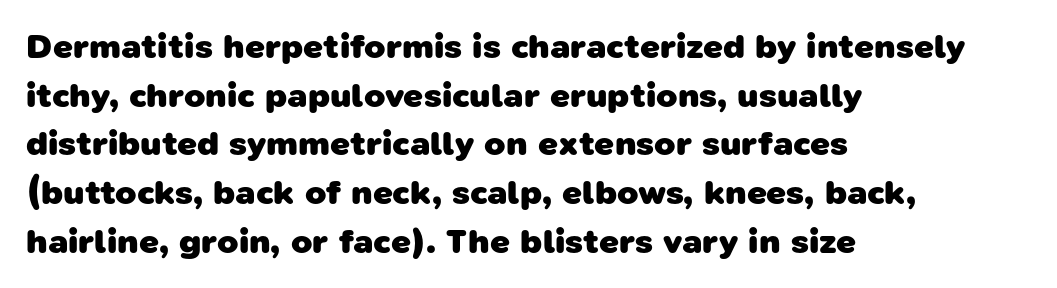
The image shows 35 px heavy sans-serif type; set left-aligned, normal line spacing (1.39x), normal letter spacing, not underlined; low stroke contrast and a medium x-height.
